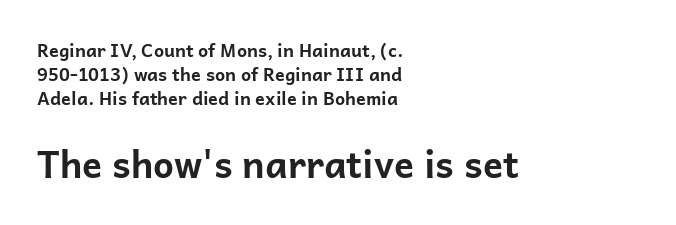
{"serif": "no", "italic": "no", "bold": "yes", "weight": "bold", "width": "normal", "stroke_contrast": "low", "x_height": "medium", "monospaced": "no", "underline": "no", "align": "left", "line_spacing": "normal", "line_spacing_ratio": 1.33, "letter_spacing": "normal", "letter_spacing_em": 0.0, "larger_block": "second", "size_ratio": 2.06, "glyph_px": 37}
